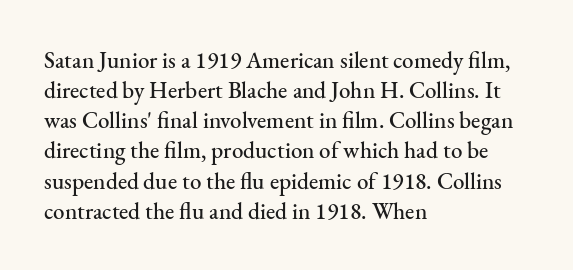
The image shows 23 px text type, upright; set left-aligned, normal line spacing (1.31x), normal letter spacing, not underlined.
